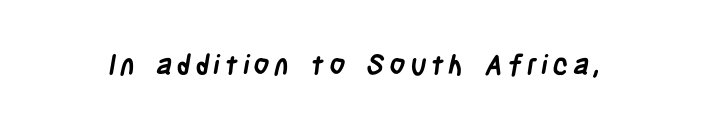
The image shows 28 px semibold, condensed sans-serif type; set not underlined; low stroke contrast and a large x-height.
